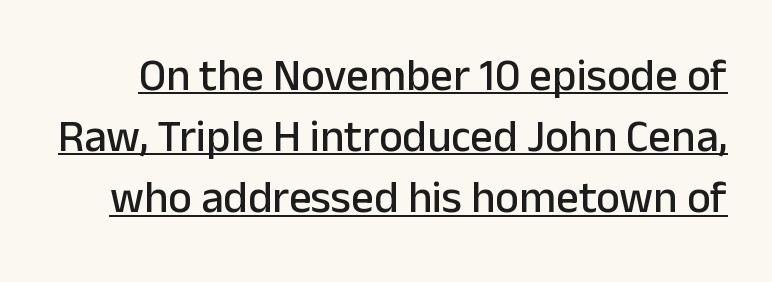
Caption: standard tracking, unaltered. Every word sits above its own underline. Varying glyph widths throughout — classic text-font behaviour. The lines sit at an ordinary, default distance from one another. You can tell from the bare stems that sans-serif type was used.
